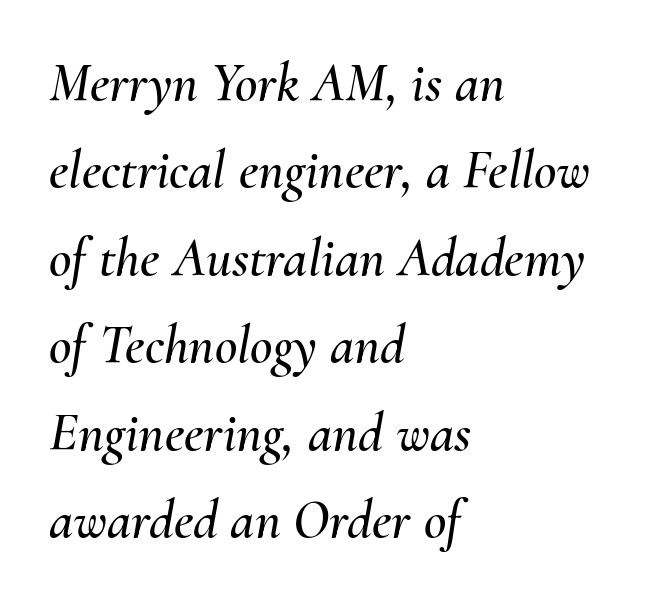
The image shows 55 px text type, italic (leaning right); set left-aligned, normal line spacing (1.59x), normal letter spacing, not underlined; medium stroke contrast and a small x-height.
